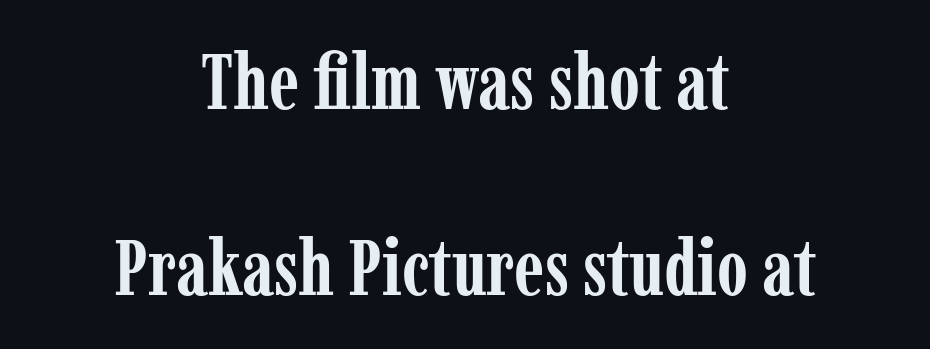
Q: Is the text bold? A: Yes.
Q: Is the text italic (slanted)? A: No, it is upright.
Q: Is the typeface a serif or a sans-serif typeface? A: Serif.
Q: Is the text underlined? A: No.
Q: How is the paragraph aligned? A: Centered.
Q: Is the spacing between letters normal or unusually wide? A: Normal.
Q: Is the spacing between lines tight, normal or loose? A: Loose.
Q: Width (condensed, normal, or wide)? A: Condensed.
Q: Stroke contrast? A: Low.
Q: x-height? A: Medium.
Q: Monospaced? A: No.
